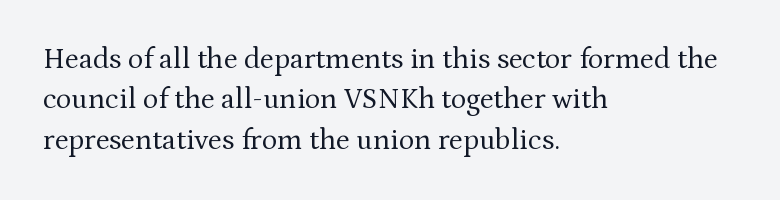
The image shows 29 px regular-weight serif type, upright; set left-aligned, normal line spacing (1.39x), normal letter spacing, not underlined; medium stroke contrast and a medium x-height.
